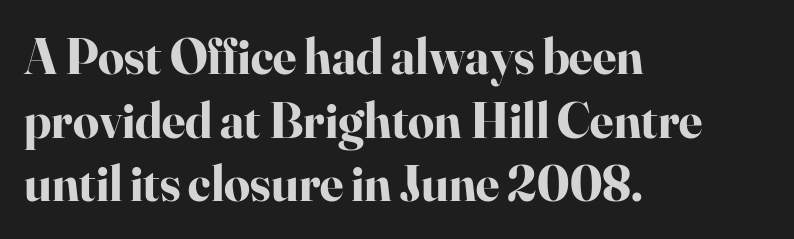
The image shows 51 px bold serif type, upright; set left-aligned, normal line spacing (1.25x), normal letter spacing, not underlined; high stroke contrast and a small x-height.
